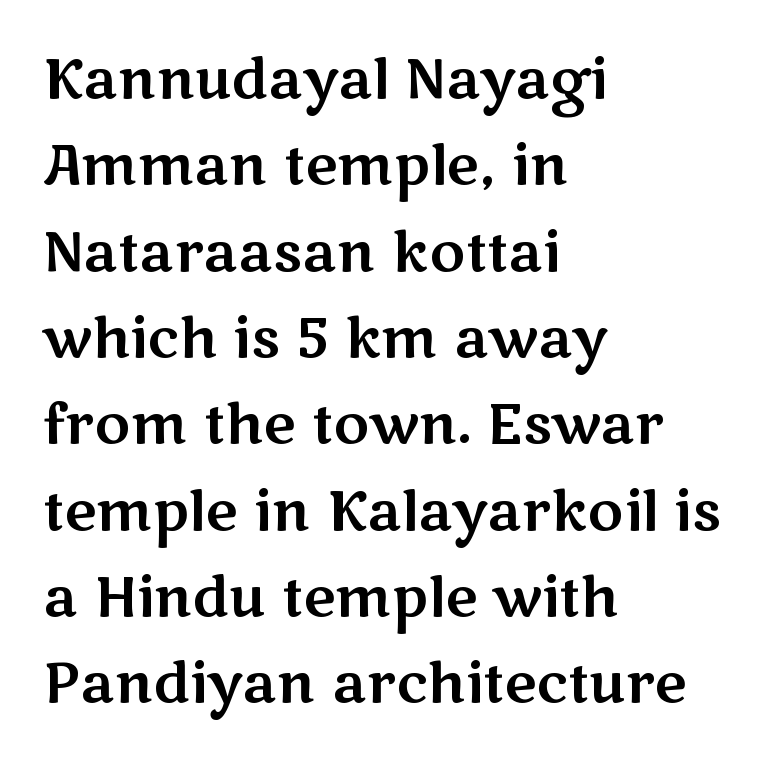
Q: Is the text italic (slanted)? A: No, it is upright.
Q: Is the typeface a serif or a sans-serif typeface? A: Sans-serif.
Q: Is the text underlined? A: No.
Q: How is the paragraph aligned? A: Left-aligned.
Q: Is the spacing between letters normal or unusually wide? A: Normal.
Q: Is the spacing between lines tight, normal or loose? A: Normal.
Q: Width (condensed, normal, or wide)? A: Wide.
Q: Stroke contrast? A: Medium.
Q: x-height? A: Medium.
Q: Monospaced? A: No.
